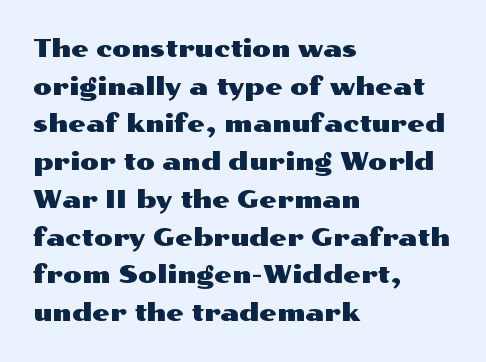
{"italic": "no", "underline": "no", "align": "left", "line_spacing": "normal", "line_spacing_ratio": 1.51, "letter_spacing": "normal", "letter_spacing_em": 0.0, "glyph_px": 25}
